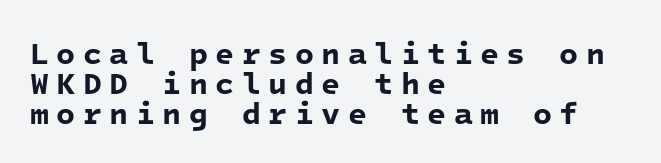
The image shows 31 px bold sans-serif type, monospaced; set left-aligned, tight line spacing (0.96x), unusually wide letter spacing (+0.24 em), not underlined; low stroke contrast and a medium x-height.
